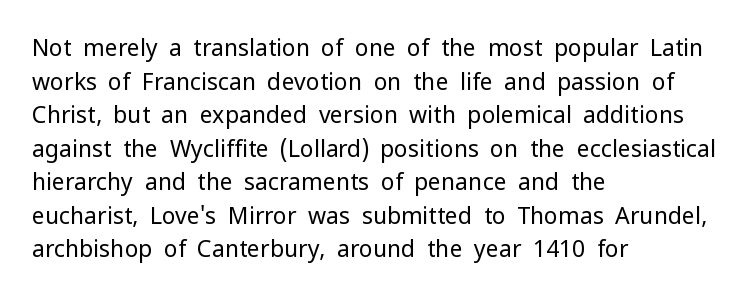
The image shows 23 px text type, upright; set left-aligned, normal line spacing (1.46x), normal letter spacing, not underlined.
